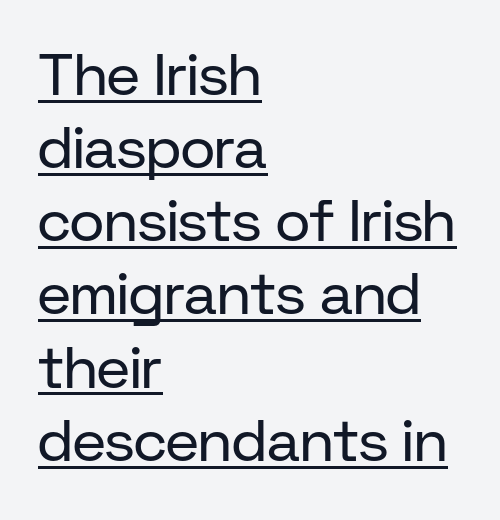
Q: Is the text bold? A: No.
Q: Is the text italic (slanted)? A: No, it is upright.
Q: Is the typeface a serif or a sans-serif typeface? A: Sans-serif.
Q: Is the text underlined? A: Yes.
Q: How is the paragraph aligned? A: Left-aligned.
Q: Is the spacing between letters normal or unusually wide? A: Normal.
Q: Width (condensed, normal, or wide)? A: Normal.
Q: Stroke contrast? A: Low.
Q: x-height? A: Medium.
Q: Monospaced? A: No.
